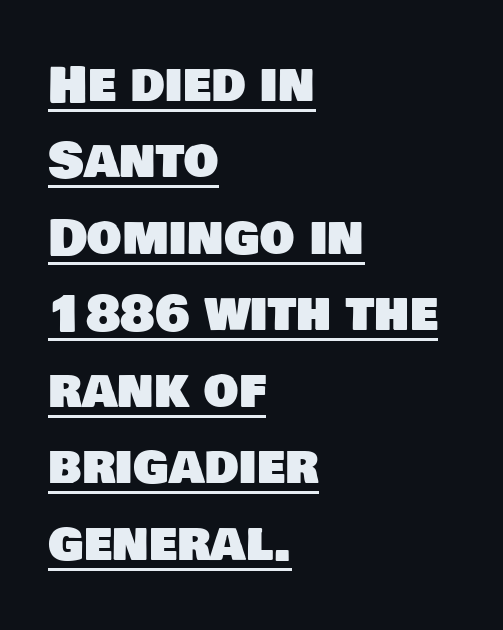
{"serif": "no", "width": "normal", "stroke_contrast": "low", "x_height": "large", "monospaced": "no", "underline": "yes", "align": "left", "line_spacing": "normal", "line_spacing_ratio": 1.56, "letter_spacing": "normal", "letter_spacing_em": 0.0, "glyph_px": 49}
